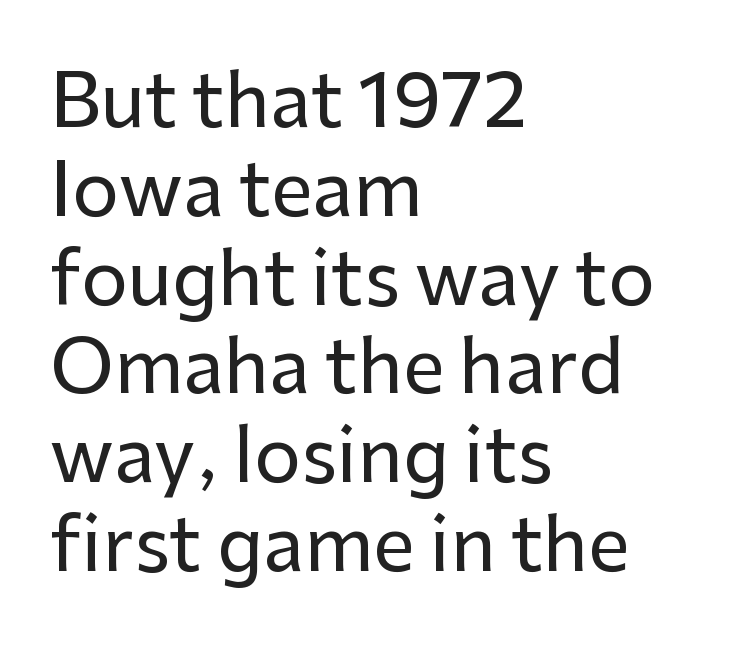
Q: Is the text italic (slanted)? A: No, it is upright.
Q: Is the typeface a serif or a sans-serif typeface? A: Sans-serif.
Q: Is the text underlined? A: No.
Q: How is the paragraph aligned? A: Left-aligned.
Q: Is the spacing between letters normal or unusually wide? A: Normal.
Q: Width (condensed, normal, or wide)? A: Normal.
Q: Stroke contrast? A: Low.
Q: x-height? A: Medium.
Q: Monospaced? A: No.
